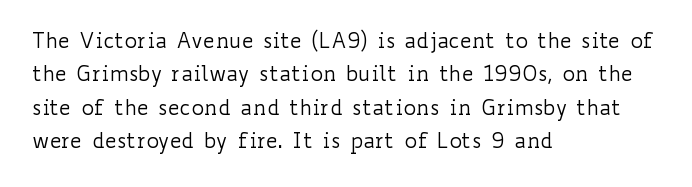
How would I describe the line gaps? Plain and ordinary. Weight: in the light-to-regular range. The type is set solid horizontally, with unmodified tracking. The lines are quadded left.
